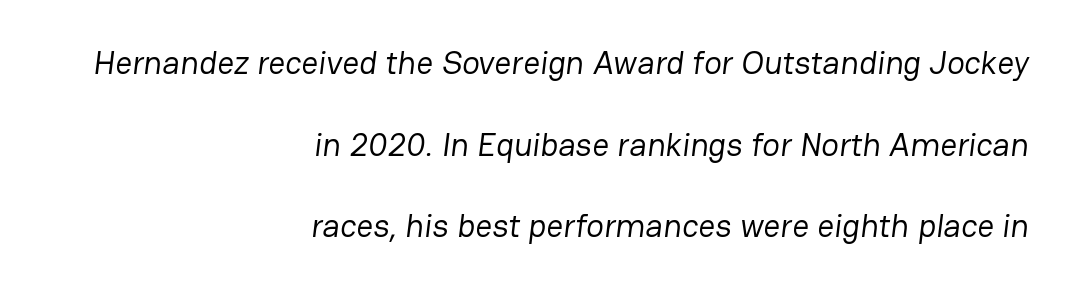
{"serif": "no", "bold": "no", "weight": "regular", "width": "normal", "stroke_contrast": "low", "x_height": "medium", "monospaced": "no", "underline": "no", "align": "right", "line_spacing": "loose", "line_spacing_ratio": 2.47, "letter_spacing": "normal", "letter_spacing_em": 0.0, "glyph_px": 33}
